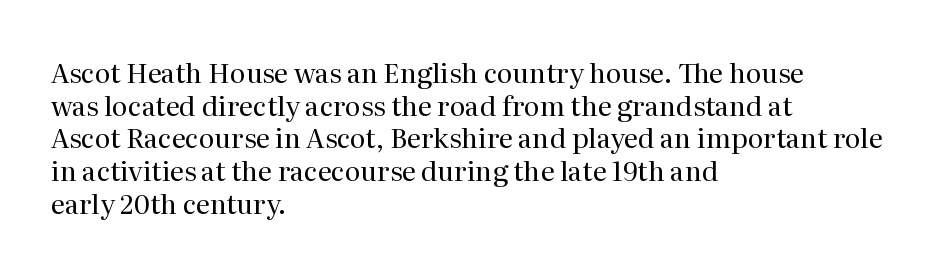
What stands out about the letter spacing? Nothing — it is the standard amount. This is not heavy type; no bold has been used. Just letters on the line, the space beneath them empty. Notice how the stems are strictly vertical — no italics here. This rendering uses left alignment, leaving the right contour irregular.
